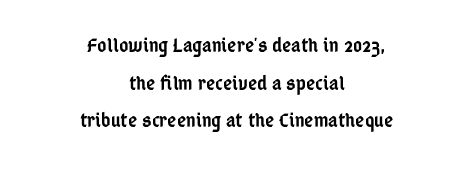
Q: Is the text bold? A: Semi-bold.
Q: Is the text italic (slanted)? A: No, it is upright.
Q: Is the text underlined? A: No.
Q: How is the paragraph aligned? A: Centered.
Q: Is the spacing between letters normal or unusually wide? A: Normal.
